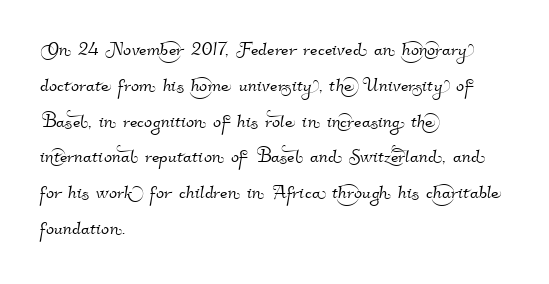
The image shows 24 px text type; set left-aligned, normal line spacing (1.49x), normal letter spacing, not underlined.
